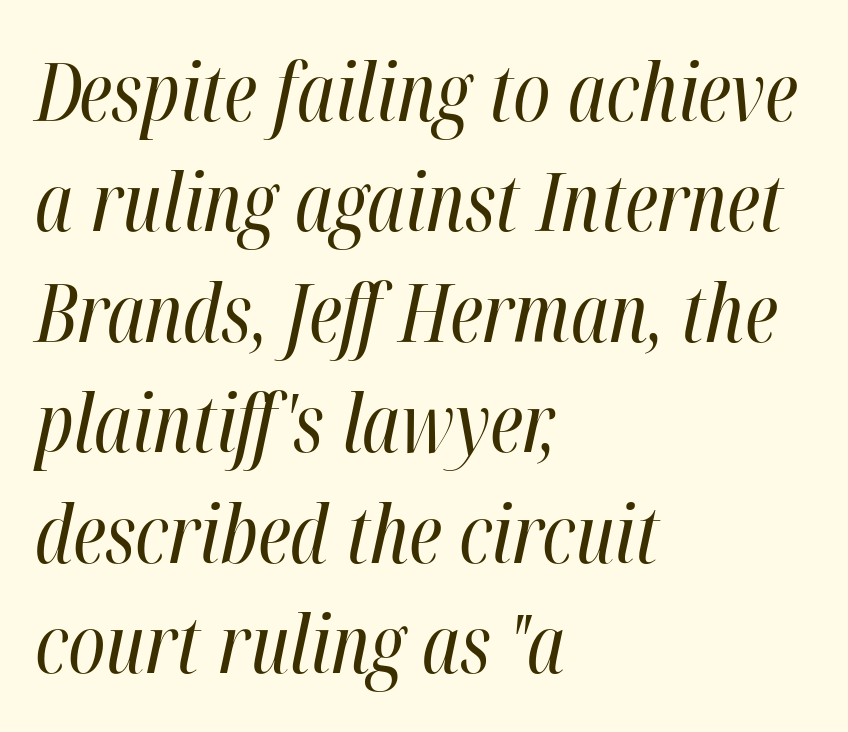
Q: Is the text bold? A: No.
Q: Is the text italic (slanted)? A: Yes, it leans right by about 12 degrees.
Q: Is the text underlined? A: No.
Q: How is the paragraph aligned? A: Left-aligned.
Q: Is the spacing between letters normal or unusually wide? A: Normal.
Q: Is the spacing between lines tight, normal or loose? A: Normal.
Q: Width (condensed, normal, or wide)? A: Condensed.
Q: Stroke contrast? A: High.
Q: x-height? A: Medium.
Q: Monospaced? A: No.
